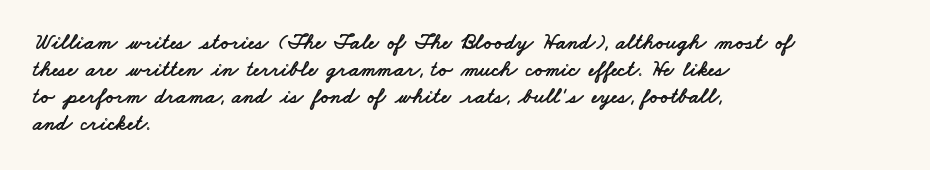
Underlining? Definitely not there. Does the copy run flush right? No — it runs flush left. Spacing between characters is what you'd get straight out of the box.
